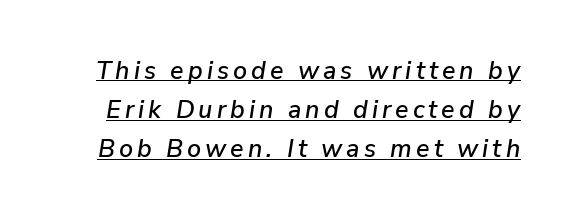
{"italic": "yes", "lean": "right", "slant_degrees": 9, "underline": "yes", "line_spacing": "normal", "line_spacing_ratio": 1.57, "glyph_px": 25}
